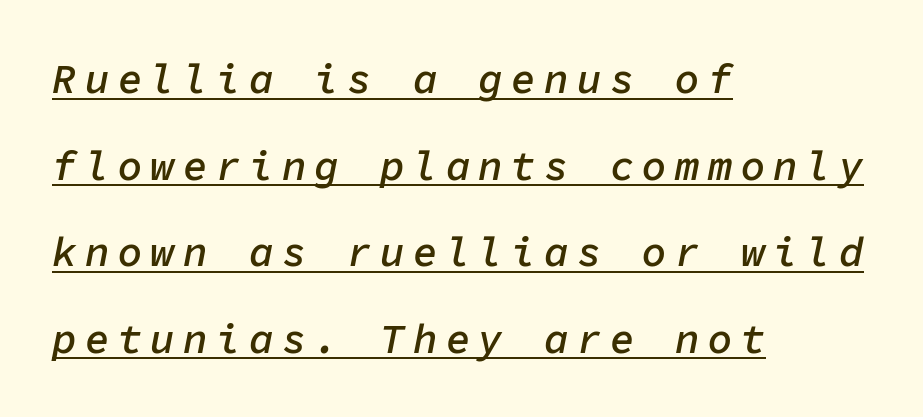
Q: Is the text bold? A: Semi-bold.
Q: Is the text italic (slanted)? A: Yes, it leans right by about 11 degrees.
Q: Is the text underlined? A: Yes.
Q: How is the paragraph aligned? A: Left-aligned.
Q: Is the spacing between letters normal or unusually wide? A: Unusually wide.
Q: Is the spacing between lines tight, normal or loose? A: Loose.
Q: Width (condensed, normal, or wide)? A: Normal.
Q: Stroke contrast? A: Low.
Q: x-height? A: Medium.
Q: Monospaced? A: Yes.
